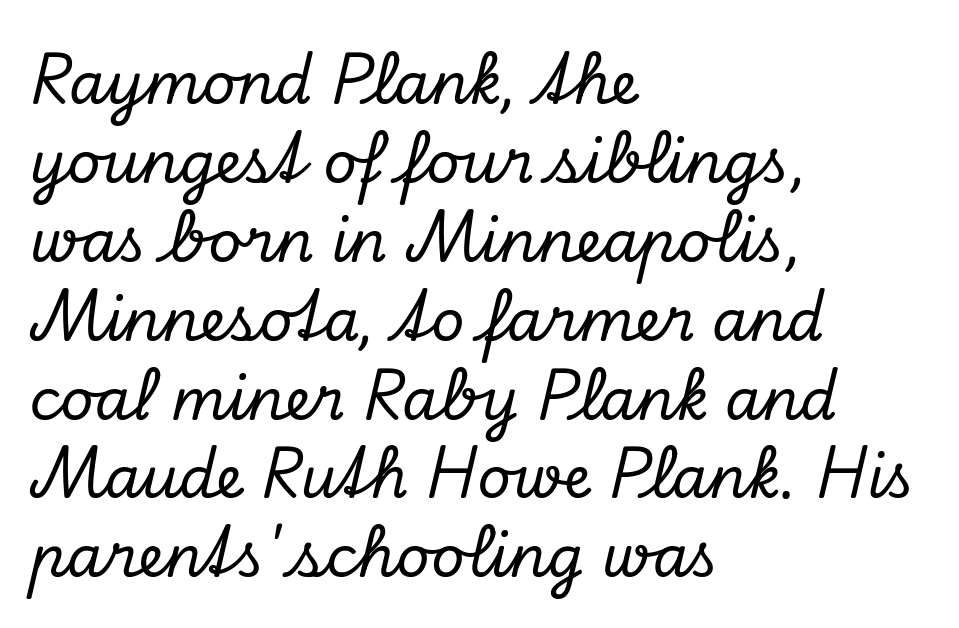
Q: Is the text italic (slanted)? A: Yes, it leans right by about 13 degrees.
Q: Is the typeface a serif or a sans-serif typeface? A: Serif.
Q: Is the text underlined? A: No.
Q: How is the paragraph aligned? A: Left-aligned.
Q: Is the spacing between letters normal or unusually wide? A: Normal.
Q: Is the spacing between lines tight, normal or loose? A: Normal.
Q: Width (condensed, normal, or wide)? A: Normal.
Q: Stroke contrast? A: Low.
Q: x-height? A: Small.
Q: Monospaced? A: No.
